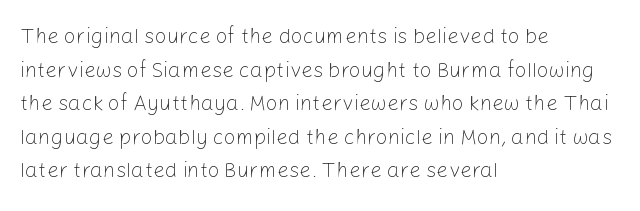
{"italic": "no", "bold": "no", "underline": "no", "align": "left", "line_spacing": "normal", "line_spacing_ratio": 1.6, "letter_spacing": "normal", "letter_spacing_em": 0.0, "glyph_px": 21}
